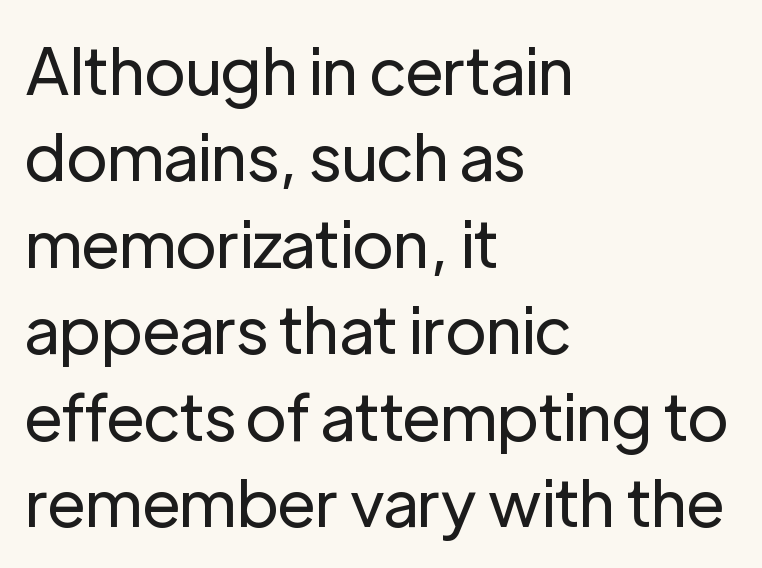
{"serif": "no", "italic": "no", "bold": "no", "weight": "regular", "width": "normal", "stroke_contrast": "low", "x_height": "medium", "monospaced": "no", "underline": "no", "align": "left", "line_spacing": "normal", "line_spacing_ratio": 1.33, "letter_spacing": "normal", "letter_spacing_em": 0.0, "glyph_px": 65}
